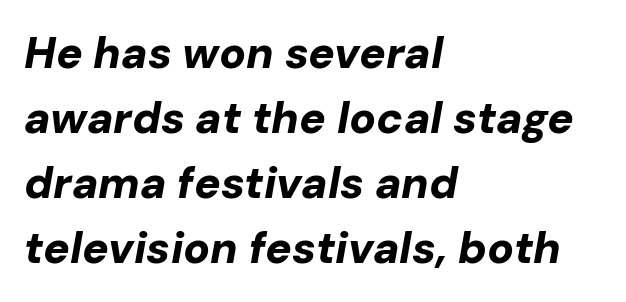
Q: Is the text bold? A: Yes.
Q: Is the text italic (slanted)? A: Yes, it leans right by about 10 degrees.
Q: Is the text underlined? A: No.
Q: How is the paragraph aligned? A: Left-aligned.
Q: Is the spacing between letters normal or unusually wide? A: Normal.
Q: Is the spacing between lines tight, normal or loose? A: Normal.
Q: Width (condensed, normal, or wide)? A: Normal.
Q: Stroke contrast? A: Low.
Q: x-height? A: Medium.
Q: Monospaced? A: No.
